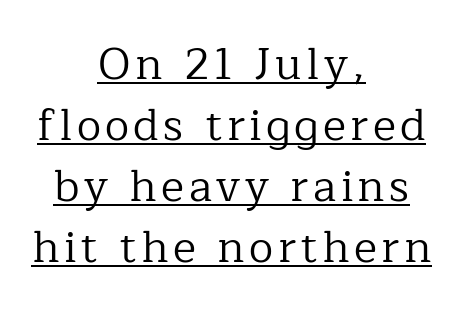
The image shows 44 px regular-weight serif type, upright; set centered, normal line spacing (1.39x), underlined; low stroke contrast and a medium x-height.
